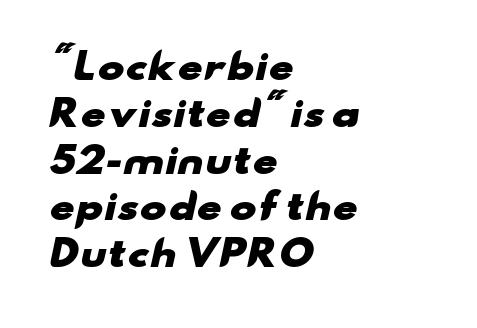
The image shows 36 px heavy, wide sans-serif type; set left-aligned, normal line spacing (1.3x), normal letter spacing, not underlined; low stroke contrast and a small x-height.
